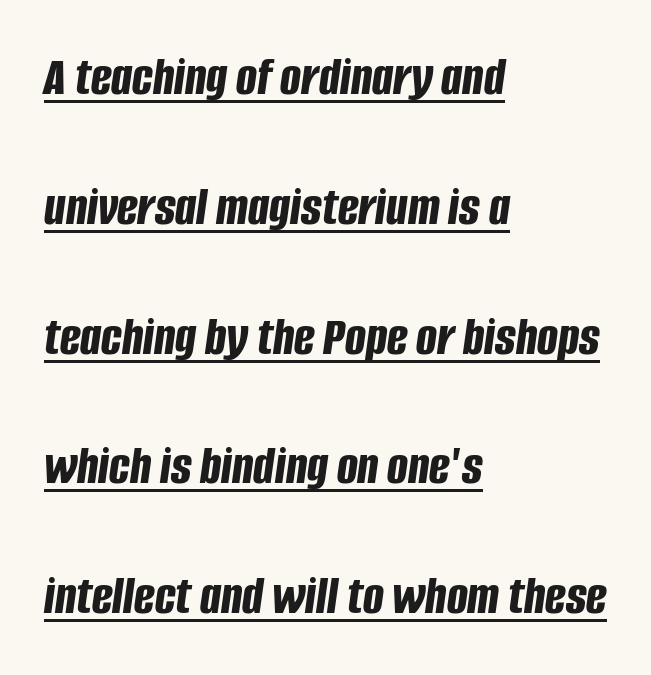
Each new line begins a long way beneath the previous one. Is the block centered? No — it sits flush against the left margin. Check the space under the baseline: a stroke is drawn there. In terms of letterspacing, this is plain default setting. The rendering uses natural spacing where letterforms have individual widths.
